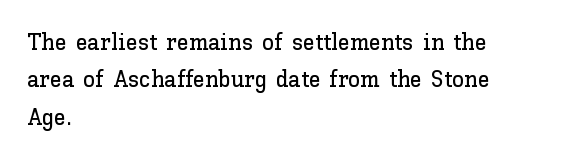
The image shows 24 px text type, upright; set left-aligned, normal line spacing (1.56x), normal letter spacing, not underlined.
